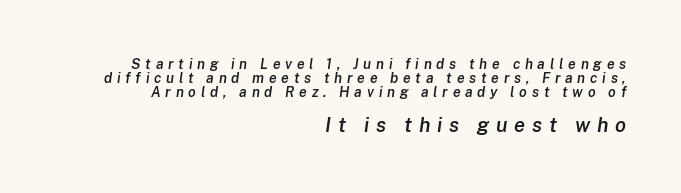
Q: Is the text bold? A: Semi-bold.
Q: Is the text italic (slanted)? A: Yes, it leans right by about 8 degrees.
Q: Is the text underlined? A: No.
Q: How is the paragraph aligned? A: Right-aligned.
Q: Is the spacing between letters normal or unusually wide? A: Unusually wide.
Q: Is the spacing between lines tight, normal or loose? A: Tight.
Q: Which block of text is set in a larger size, the first (top) or the second (bottom)? A: The second (bottom) one.
